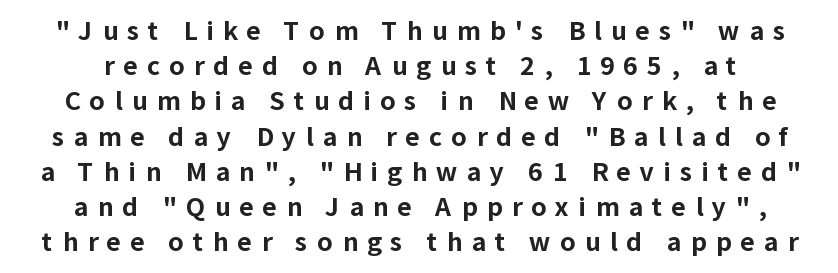
The image shows 25 px bold type, upright; set normal line spacing (1.41x), unusually wide letter spacing (+0.36 em), not underlined.
